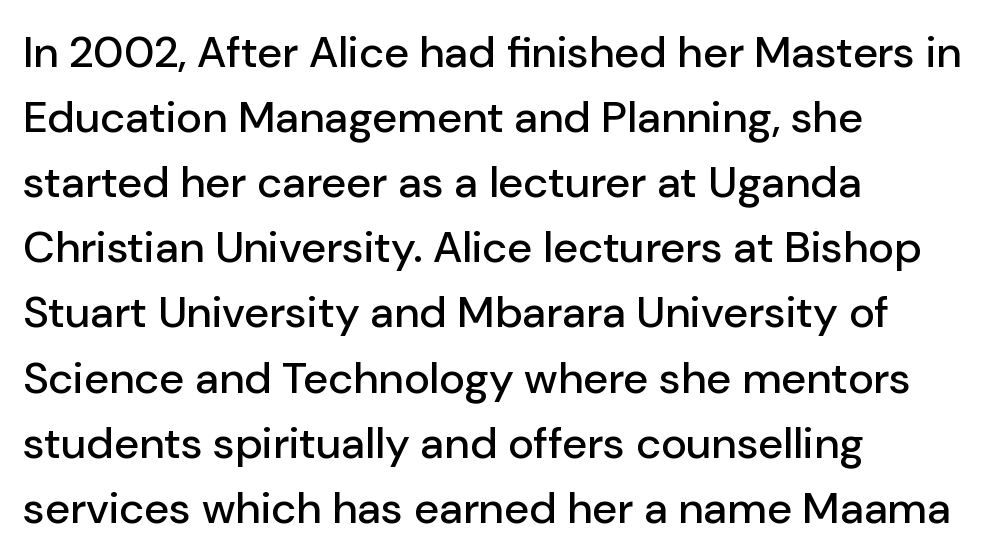
{"serif": "no", "italic": "no", "width": "normal", "stroke_contrast": "low", "x_height": "medium", "monospaced": "no", "underline": "no", "align": "left", "line_spacing": "normal", "line_spacing_ratio": 1.48, "letter_spacing": "normal", "letter_spacing_em": 0.0, "glyph_px": 44}
